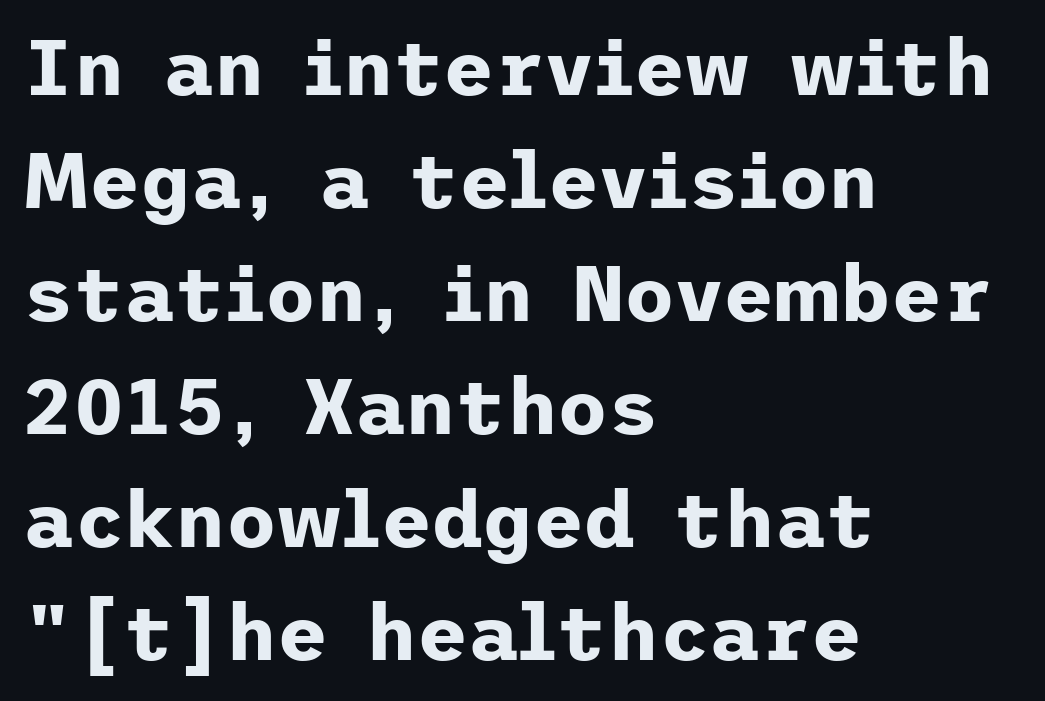
The image shows 78 px bold sans-serif type, upright; set left-aligned, normal line spacing (1.45x), normal letter spacing, not underlined; low stroke contrast and a medium x-height.
